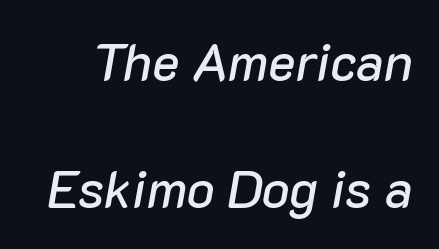
Q: Is the text italic (slanted)? A: Yes, it leans right by about 10 degrees.
Q: Is the text underlined? A: No.
Q: Is the spacing between letters normal or unusually wide? A: Normal.
Q: Is the spacing between lines tight, normal or loose? A: Loose.
Q: Width (condensed, normal, or wide)? A: Normal.
Q: Stroke contrast? A: Low.
Q: x-height? A: Medium.
Q: Monospaced? A: No.
